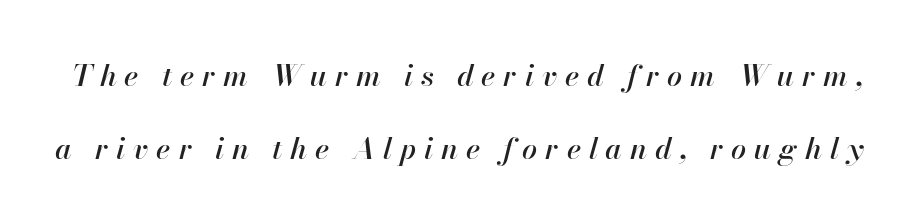
The image shows 30 px text type, italic (leaning right); set loose line spacing (2.43x), unusually wide letter spacing (+0.26 em), not underlined; high stroke contrast and a small x-height.
